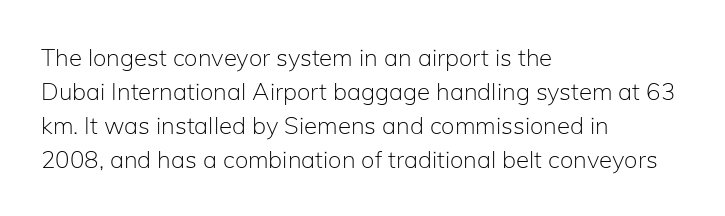
{"italic": "no", "bold": "no", "underline": "no", "align": "left", "line_spacing": "normal", "line_spacing_ratio": 1.42, "letter_spacing": "normal", "letter_spacing_em": 0.0, "glyph_px": 24}
